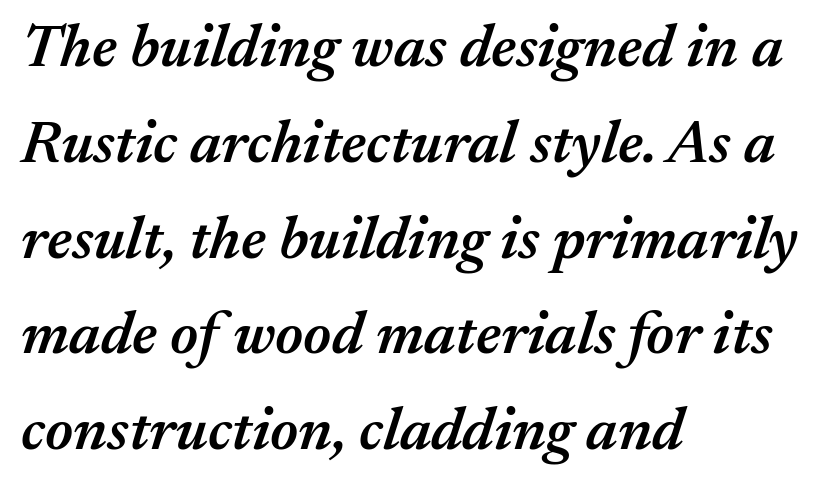
Just letters on the line, the space beneath them empty. Is the block centered? No — it sits flush against the left margin. The typesetting leans somewhat heavy: a semibold. These lines keep a tight, regular rhythm from letter to letter.
